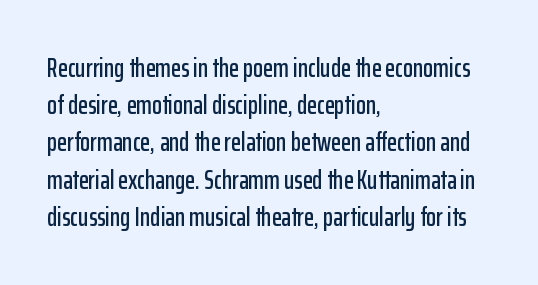
The passage is arranged the way most books set body copy — flush left. No extra tracking has been applied to these lines. You can tell it's not italic because the verticals are truly vertical. The leading is moderate, giving the passage an even texture. The specimen omits any rule beneath the text block's lines.
